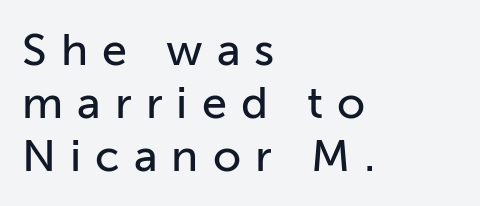
Every character sits straight up, as roman type does. The string is rendered with underlining switched off. Spacing verdict: proportional, widths tailored to each character. Casual observation: everything's shoved over to the left. A sans-serif font was chosen for this passage.
